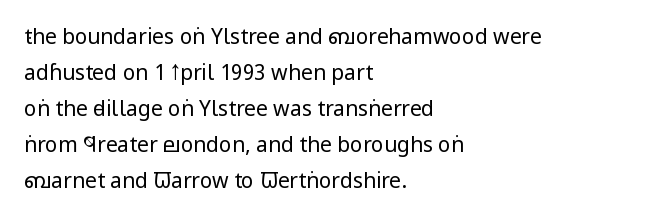
{"italic": "no", "bold": "no", "underline": "no", "align": "left", "line_spacing_ratio": 1.71, "letter_spacing": "normal", "letter_spacing_em": 0.0, "glyph_px": 21}
